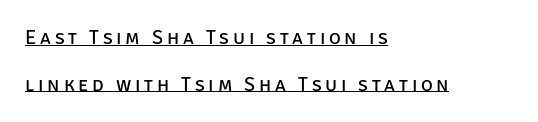
Nope, not italic — everything's standing straight. Does the leading feel generous? Absolutely, it's lavish. The rag falls on the right side of this text block. A light-to-regular cut is what we see here.
